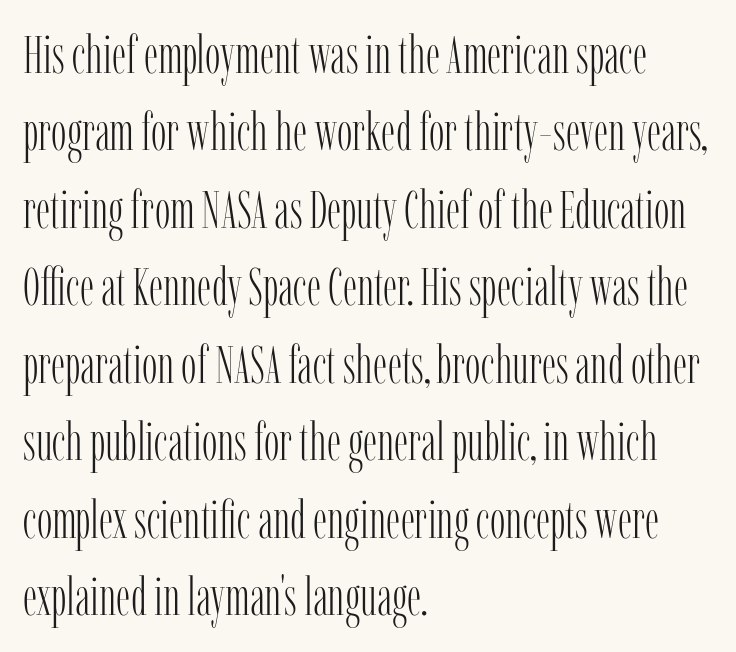
{"serif": "yes", "italic": "no", "bold": "no", "weight": "light", "width": "condensed", "stroke_contrast": "low", "x_height": "medium", "monospaced": "no", "underline": "no", "align": "left", "line_spacing": "normal", "line_spacing_ratio": 1.49, "letter_spacing": "normal", "letter_spacing_em": 0.0, "glyph_px": 52}
